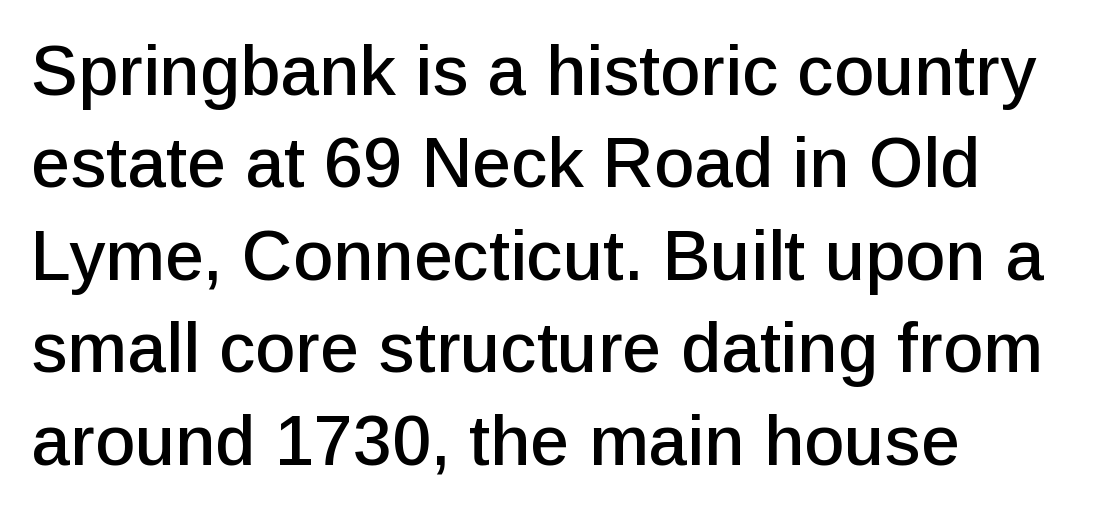
Q: Is the text italic (slanted)? A: No, it is upright.
Q: Is the typeface a serif or a sans-serif typeface? A: Sans-serif.
Q: Is the text underlined? A: No.
Q: How is the paragraph aligned? A: Left-aligned.
Q: Is the spacing between letters normal or unusually wide? A: Normal.
Q: Is the spacing between lines tight, normal or loose? A: Normal.
Q: Width (condensed, normal, or wide)? A: Normal.
Q: Stroke contrast? A: Low.
Q: x-height? A: Medium.
Q: Monospaced? A: No.
